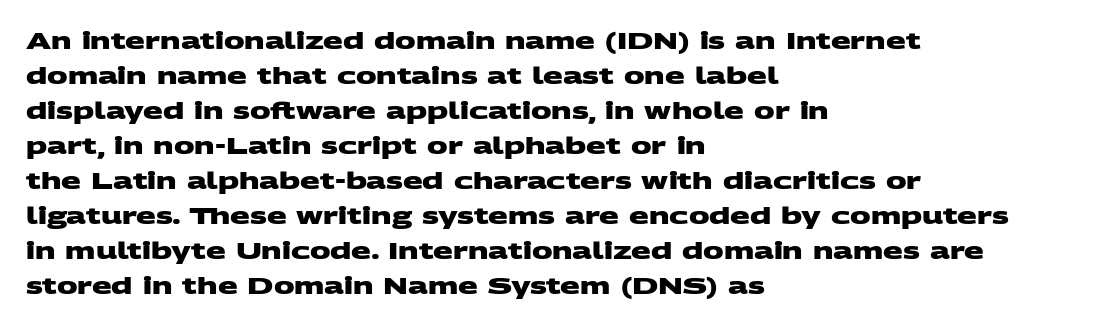
Q: Is the text bold? A: Yes.
Q: Is the text underlined? A: No.
Q: How is the paragraph aligned? A: Left-aligned.
Q: Is the spacing between letters normal or unusually wide? A: Normal.
Q: Is the spacing between lines tight, normal or loose? A: Normal.
